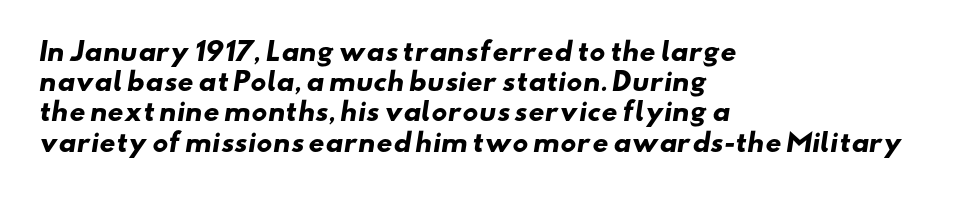
The image shows 25 px bold type; set left-aligned, line spacing 1.21x, normal letter spacing, not underlined.
